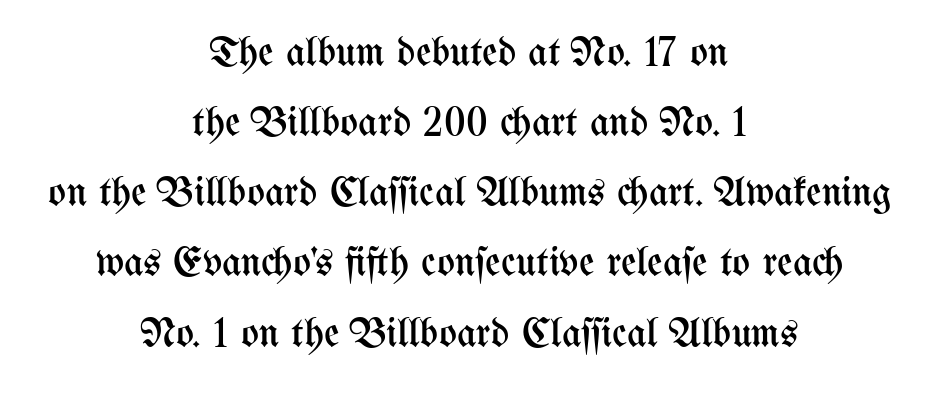
Q: Is the text bold? A: No.
Q: Is the text italic (slanted)? A: No, it is upright.
Q: Is the text underlined? A: No.
Q: How is the paragraph aligned? A: Centered.
Q: Is the spacing between letters normal or unusually wide? A: Normal.
Q: Is the spacing between lines tight, normal or loose? A: Normal.
Q: Width (condensed, normal, or wide)? A: Condensed.
Q: Stroke contrast? A: Medium.
Q: x-height? A: Medium.
Q: Monospaced? A: No.
